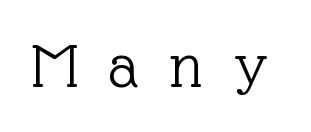
Yep, those are serifs on the letters. This rendering features lettering with no underline. In terms of posture, this sample is upright. Caption: face not bold, strokes unweighted. The type is letterspaced generously, with wide tracking.
